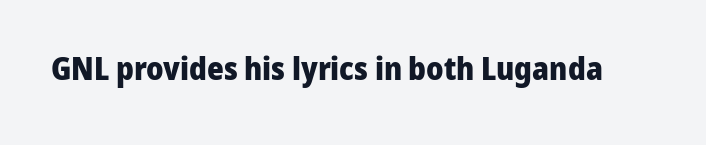
The image shows 32 px heavy sans-serif type, upright; set normal letter spacing, not underlined; low stroke contrast and a medium x-height.
